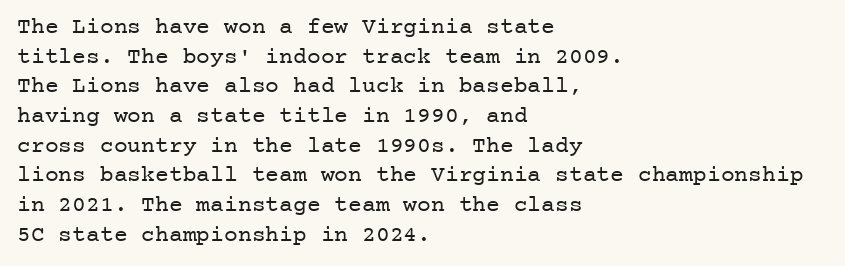
The image shows 23 px text type, upright; set left-aligned, normal line spacing (1.29x), normal letter spacing, not underlined.
